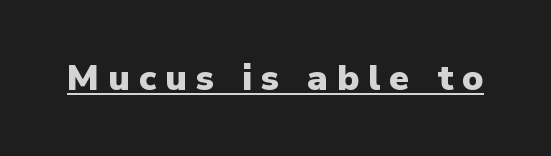
Q: Is the text bold? A: Yes.
Q: Is the text italic (slanted)? A: No, it is upright.
Q: Is the typeface a serif or a sans-serif typeface? A: Sans-serif.
Q: Is the text underlined? A: Yes.
Q: Is the spacing between letters normal or unusually wide? A: Unusually wide.
Q: Width (condensed, normal, or wide)? A: Normal.
Q: Stroke contrast? A: Low.
Q: x-height? A: Medium.
Q: Monospaced? A: No.
